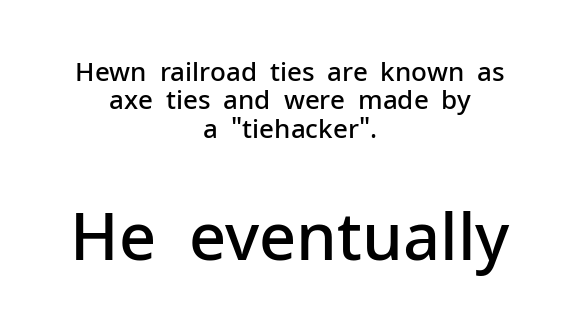
The image shows 65 px semibold sans-serif type, upright; set centered, tight line spacing (1.09x), normal letter spacing, not underlined; the second (bottom) block is 2.5x larger; low stroke contrast and a medium x-height.
